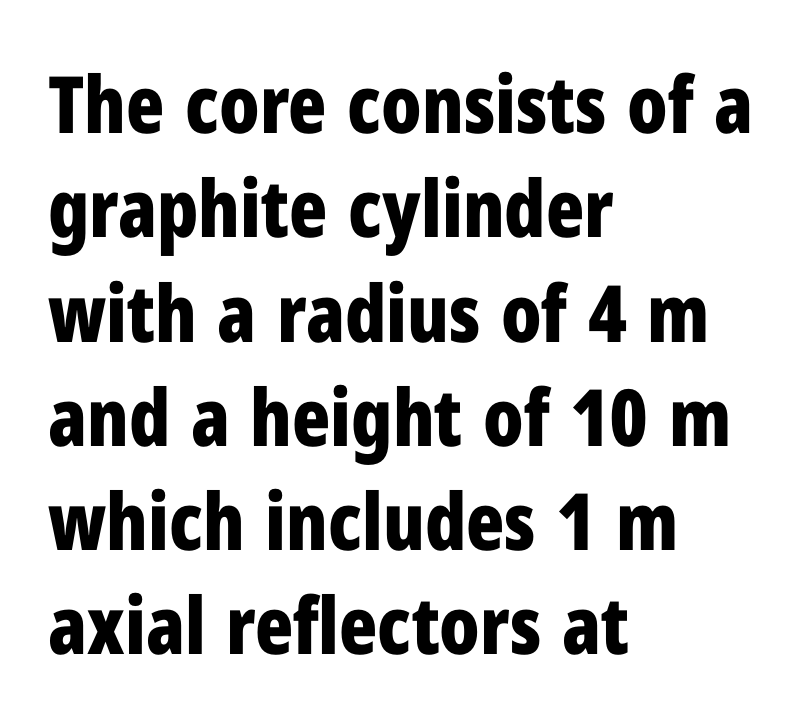
The image shows 79 px bold, condensed sans-serif type, upright; set left-aligned, normal line spacing (1.32x), normal letter spacing, not underlined; low stroke contrast and a medium x-height.
